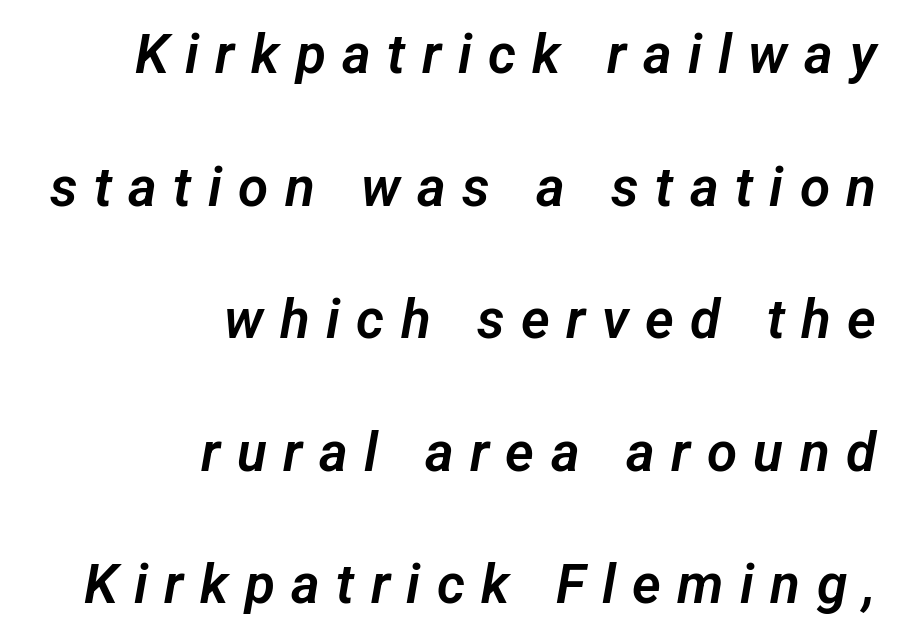
The image shows 55 px sans-serif type; set right-aligned, loose line spacing (2.41x), unusually wide letter spacing (+0.3 em), not underlined; low stroke contrast and a medium x-height.
